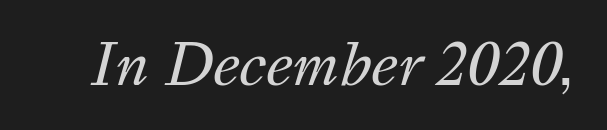
The image shows 56 px regular-weight type, italic (leaning right); set normal letter spacing, not underlined; medium stroke contrast and a medium x-height.
